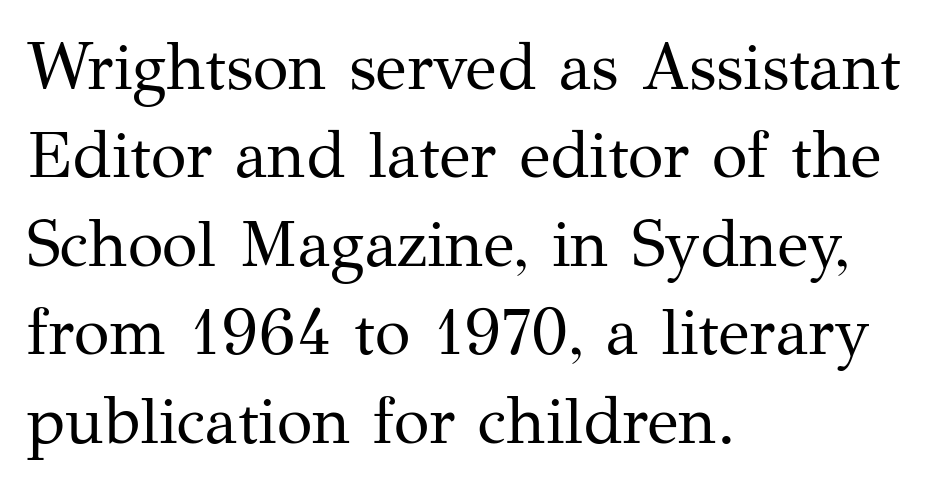
Q: Is the text bold? A: No.
Q: Is the text italic (slanted)? A: No, it is upright.
Q: Is the typeface a serif or a sans-serif typeface? A: Serif.
Q: Is the text underlined? A: No.
Q: How is the paragraph aligned? A: Left-aligned.
Q: Is the spacing between letters normal or unusually wide? A: Normal.
Q: Is the spacing between lines tight, normal or loose? A: Normal.
Q: Width (condensed, normal, or wide)? A: Normal.
Q: Stroke contrast? A: Medium.
Q: x-height? A: Medium.
Q: Monospaced? A: No.
